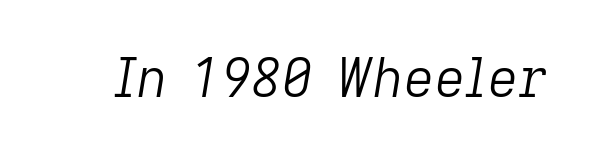
Q: Is the text bold? A: No.
Q: Is the text italic (slanted)? A: Yes, it leans right by about 9 degrees.
Q: Is the text underlined? A: No.
Q: Is the spacing between letters normal or unusually wide? A: Normal.
Q: Width (condensed, normal, or wide)? A: Normal.
Q: Stroke contrast? A: Low.
Q: x-height? A: Medium.
Q: Monospaced? A: No.
